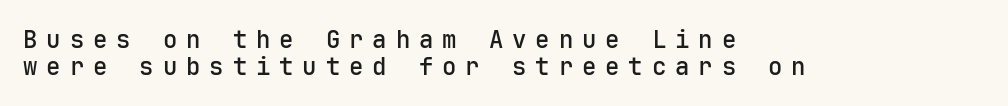
The image shows 24 px text type, upright; set left-aligned, tight line spacing (1.11x), unusually wide letter spacing (+0.37 em), not underlined.
